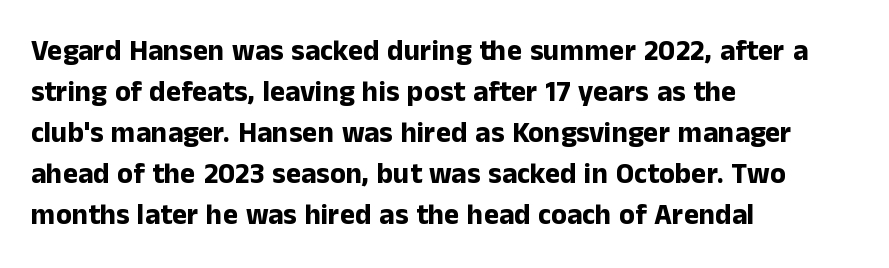
Observe the absence of serifs on each vertical stroke in this sample. These lines are rendered in a variable-pitch font. Quick note: not italic, upright. A dark, heavy texture on the line: the type is bold.
